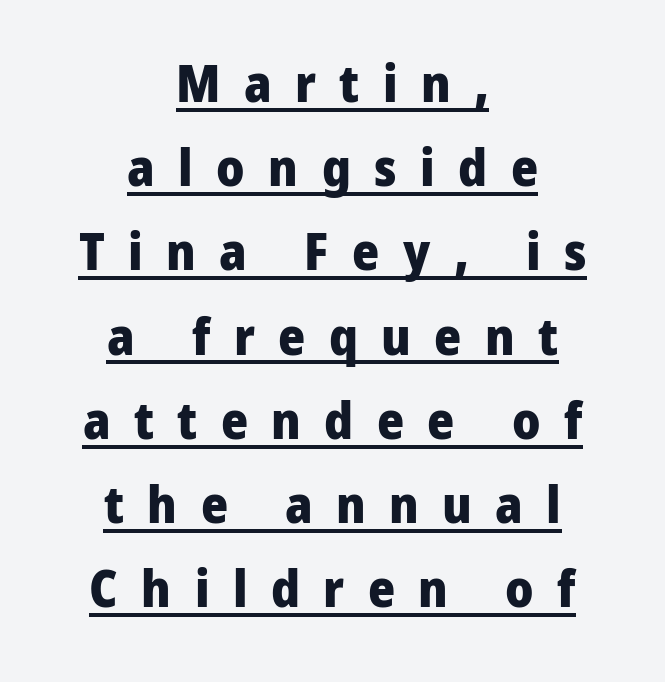
Q: Is the text bold? A: Yes.
Q: Is the text italic (slanted)? A: No, it is upright.
Q: Is the typeface a serif or a sans-serif typeface? A: Sans-serif.
Q: Is the text underlined? A: Yes.
Q: How is the paragraph aligned? A: Centered.
Q: Is the spacing between letters normal or unusually wide? A: Unusually wide.
Q: Is the spacing between lines tight, normal or loose? A: Normal.
Q: Width (condensed, normal, or wide)? A: Normal.
Q: Stroke contrast? A: Low.
Q: x-height? A: Medium.
Q: Monospaced? A: No.
